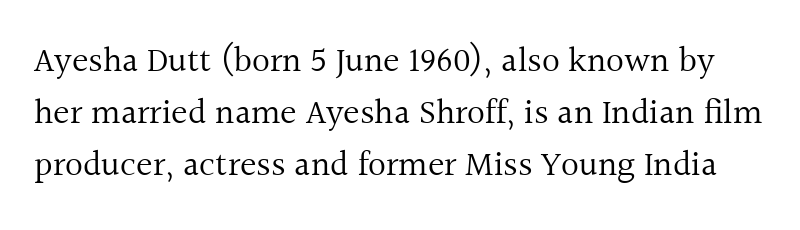
Q: Is the text bold? A: No.
Q: Is the text italic (slanted)? A: No, it is upright.
Q: Is the typeface a serif or a sans-serif typeface? A: Serif.
Q: Is the text underlined? A: No.
Q: Is the spacing between letters normal or unusually wide? A: Normal.
Q: Is the spacing between lines tight, normal or loose? A: Normal.
Q: Width (condensed, normal, or wide)? A: Normal.
Q: x-height? A: Medium.
Q: Monospaced? A: No.
